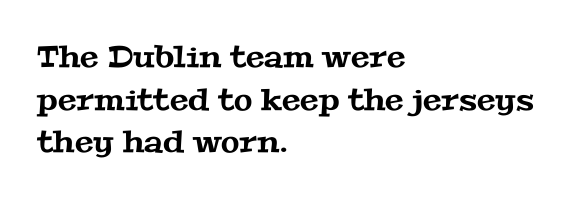
Letter spacing: default. The area under the type is left untouched. What's the leading like? Ordinary, nothing unusual. The passage is arranged the way most books set body copy — flush left. Typographically, this falls in the serif category. Think of a printed novel: that variable character pitch is what you see here.
